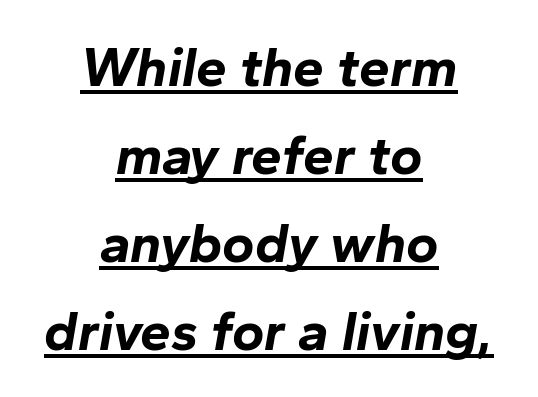
The image shows 55 px bold type, italic (leaning right); set centered, normal line spacing (1.6x), normal letter spacing, underlined; low stroke contrast and a medium x-height.
